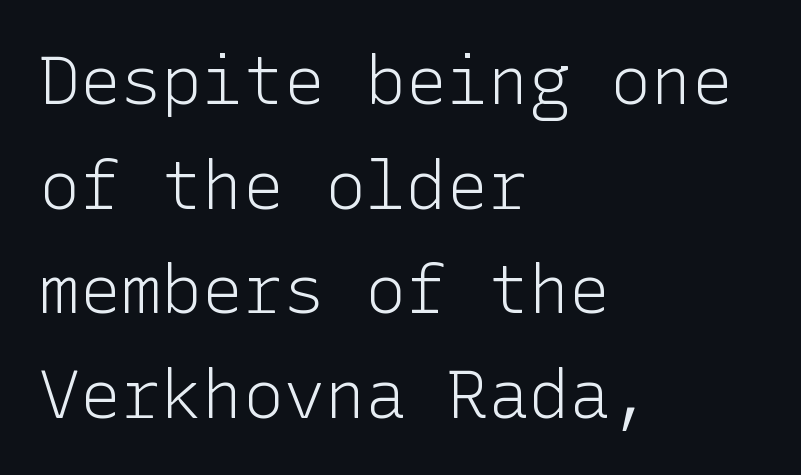
{"serif": "no", "italic": "no", "bold": "no", "weight": "light", "width": "normal", "stroke_contrast": "low", "x_height": "medium", "underline": "no", "align": "left", "line_spacing": "normal", "line_spacing_ratio": 1.54, "letter_spacing": "normal", "letter_spacing_em": 0.0, "glyph_px": 68}
